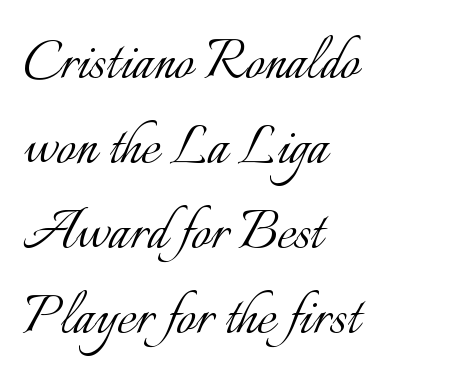
The image shows 68 px light type; set left-aligned, normal line spacing (1.25x), normal letter spacing, not underlined; low stroke contrast and a small x-height.
